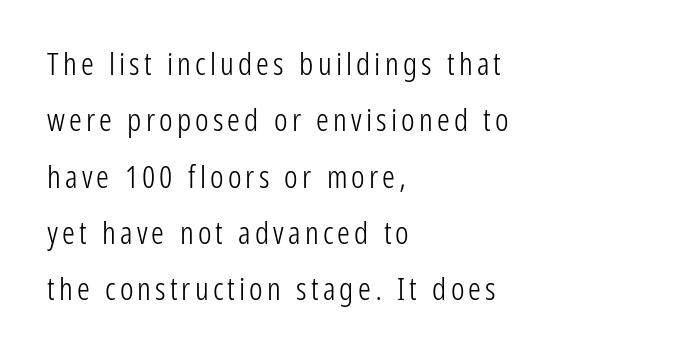
{"serif": "no", "italic": "no", "bold": "no", "weight": "light", "width": "condensed", "stroke_contrast": "low", "x_height": "medium", "monospaced": "no", "underline": "no", "align": "left", "line_spacing_ratio": 1.76, "glyph_px": 32}
